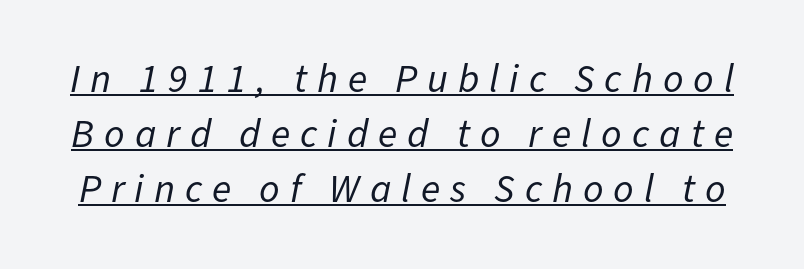
{"italic": "yes", "lean": "right", "slant_degrees": 11, "bold": "no", "weight": "regular", "width": "normal", "stroke_contrast": "low", "x_height": "medium", "monospaced": "no", "underline": "yes", "line_spacing": "normal", "line_spacing_ratio": 1.37, "letter_spacing": "wide", "letter_spacing_em": 0.25, "glyph_px": 40}
